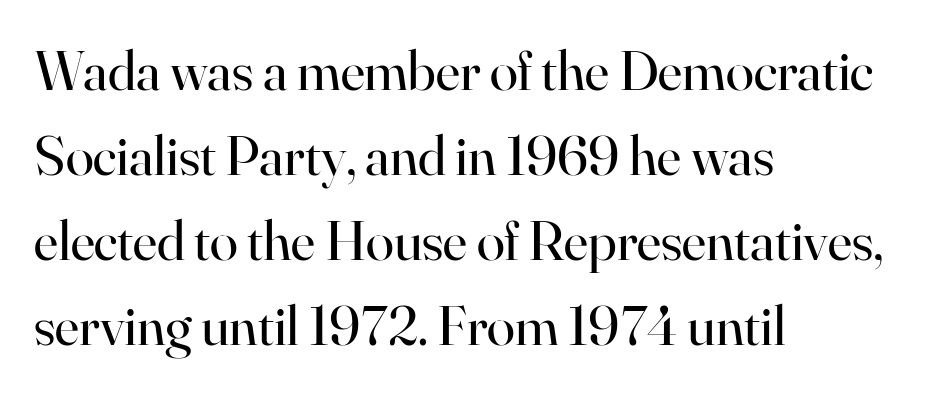
Q: Is the text bold? A: No.
Q: Is the text italic (slanted)? A: No, it is upright.
Q: Is the typeface a serif or a sans-serif typeface? A: Serif.
Q: Is the text underlined? A: No.
Q: How is the paragraph aligned? A: Left-aligned.
Q: Is the spacing between letters normal or unusually wide? A: Normal.
Q: Is the spacing between lines tight, normal or loose? A: Normal.
Q: Width (condensed, normal, or wide)? A: Normal.
Q: Stroke contrast? A: High.
Q: x-height? A: Small.
Q: Monospaced? A: No.
